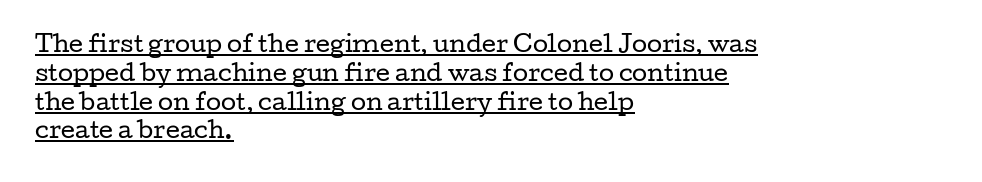
{"italic": "no", "bold": "no", "underline": "yes", "align": "left", "line_spacing": "normal", "line_spacing_ratio": 1.31, "letter_spacing": "normal", "letter_spacing_em": 0.0, "glyph_px": 22}
